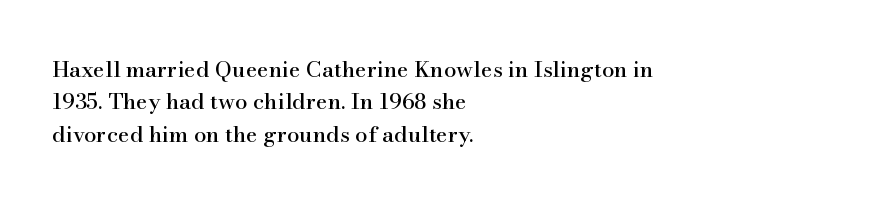
Bare-footed words on every line. The space between consecutive lines is moderate. Caption: standard tracking, unaltered. The lettering holds an erect, upright posture throughout. The text block is weighted toward the left margin, trailing off unevenly rightward.
